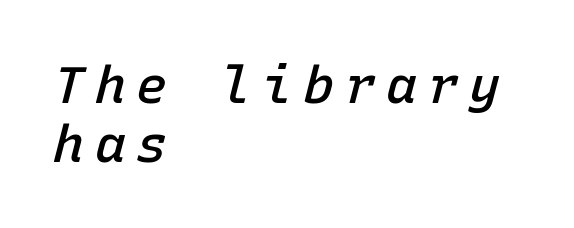
The image shows 52 px semibold type, italic (leaning right), monospaced; set left-aligned, tight line spacing (1.13x), unusually wide letter spacing (+0.2 em), not underlined; low stroke contrast and a medium x-height.
